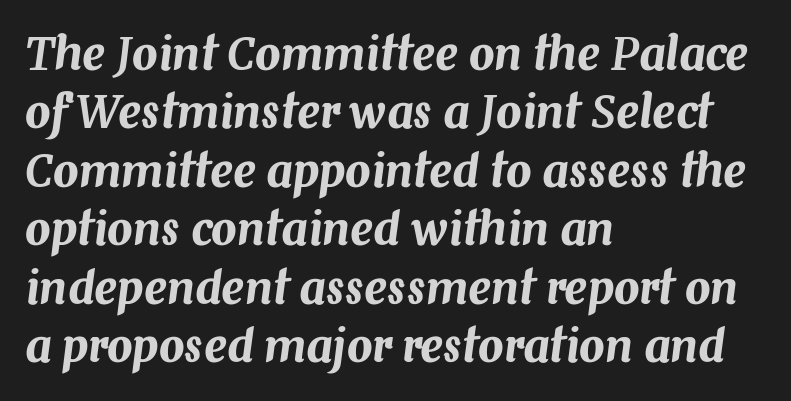
Q: Is the text italic (slanted)? A: Yes, it leans right by about 7 degrees.
Q: Is the text underlined? A: No.
Q: How is the paragraph aligned? A: Left-aligned.
Q: Is the spacing between letters normal or unusually wide? A: Normal.
Q: Is the spacing between lines tight, normal or loose? A: Normal.
Q: Width (condensed, normal, or wide)? A: Normal.
Q: Stroke contrast? A: Medium.
Q: x-height? A: Medium.
Q: Monospaced? A: No.
